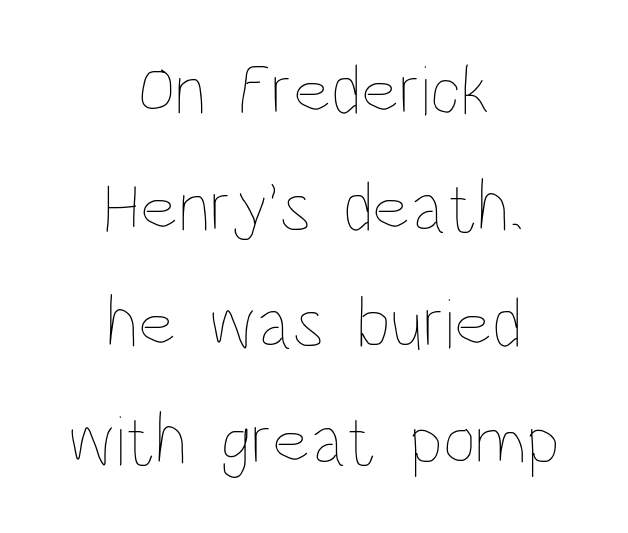
The foot of each line stays bare and open. Characters remain perfectly vertical along every line. The letters look calm and open, with moderate or lighter stems. The lines sit at an ordinary, default distance from one another. One-word summary of the alignment: center. The horizontal fit of the characters is conventional and even.
